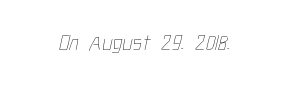
Between one letter and the next there's only the usual sliver of space. Weight: in the light-to-regular range. This rendering features lettering with no underline.
